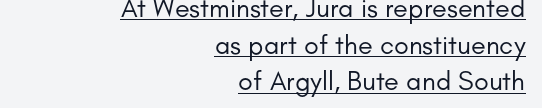
{"italic": "no", "bold": "no", "underline": "yes", "align": "right", "line_spacing": "normal", "line_spacing_ratio": 1.36, "letter_spacing": "normal", "letter_spacing_em": 0.0, "glyph_px": 27}
